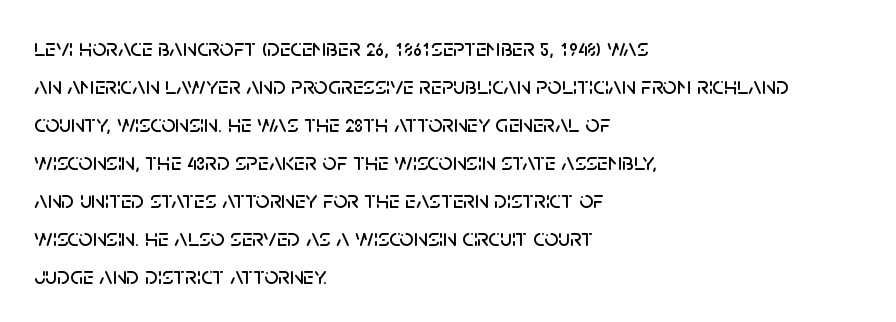
The image shows 25 px text type, upright; set left-aligned, normal line spacing (1.52x), normal letter spacing, not underlined.
